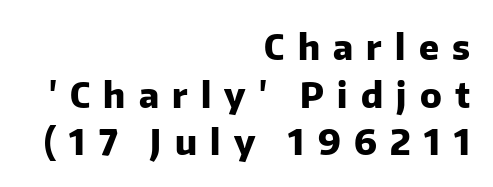
{"serif": "no", "italic": "no", "bold": "yes", "weight": "heavy", "width": "normal", "stroke_contrast": "low", "x_height": "medium", "monospaced": "no", "underline": "no", "align": "right", "line_spacing": "normal", "line_spacing_ratio": 1.36, "letter_spacing": "wide", "letter_spacing_em": 0.38, "glyph_px": 35}
